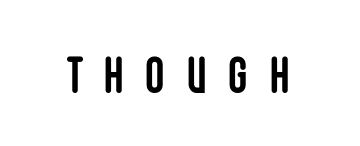
The image shows 51 px semibold, condensed sans-serif type, upright; set unusually wide letter spacing (+0.45 em), not underlined; low stroke contrast and a large x-height.
